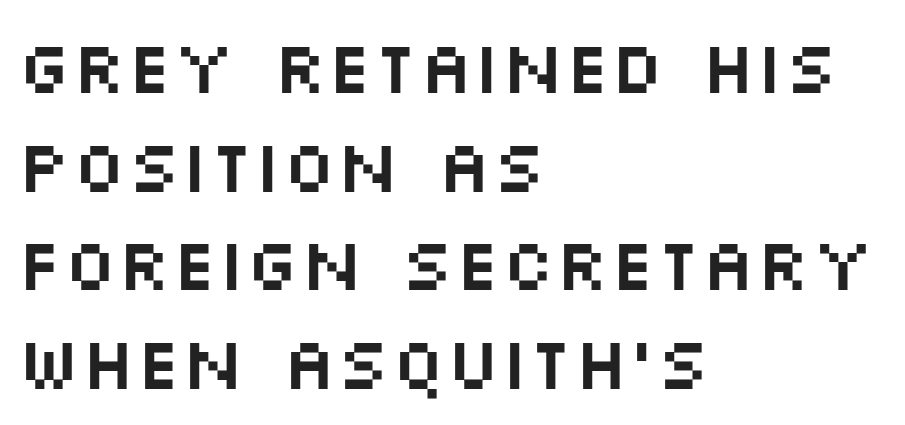
The rendering anchors every line to the left-hand side. The passage shown has conventional tracking throughout. Check where the strokes stop: nothing finishes them off — pure sans. Looks like regular typesetting: each glyph gets only the width it needs.
